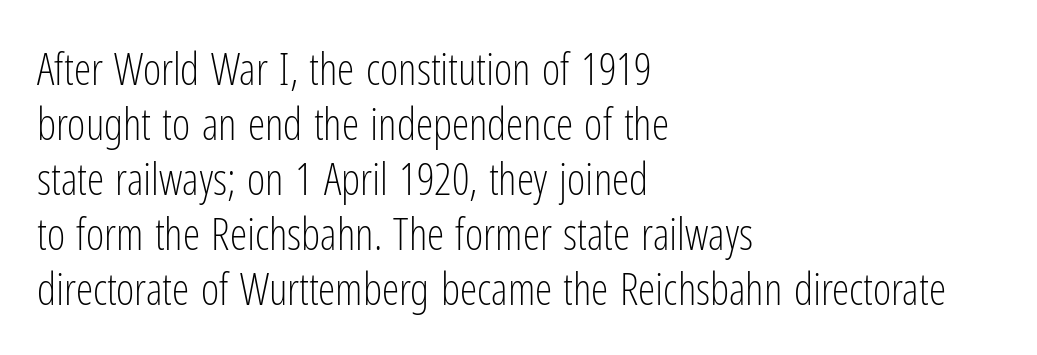
The image shows 44 px light, condensed sans-serif type, upright; set left-aligned, normal line spacing (1.25x), normal letter spacing, not underlined; low stroke contrast and a medium x-height.
